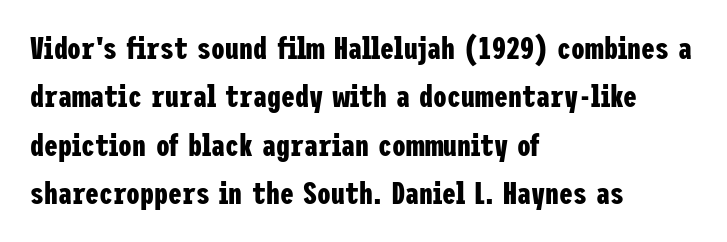
The image shows 31 px bold, condensed sans-serif type, upright; set left-aligned, normal line spacing (1.56x), normal letter spacing, not underlined; low stroke contrast and a medium x-height.
